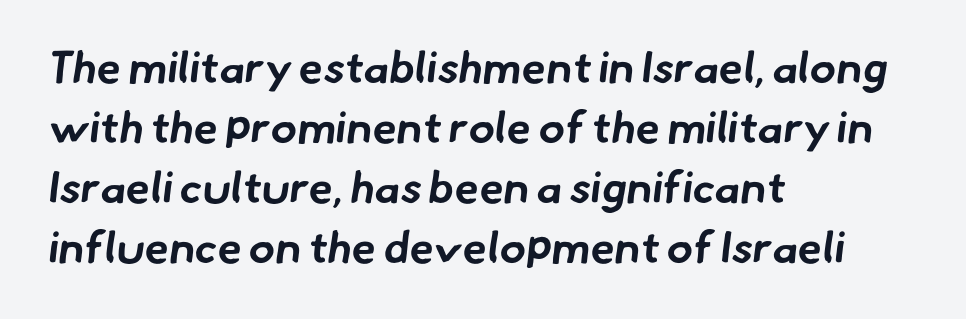
The image shows 44 px bold sans-serif type; set left-aligned, normal line spacing (1.36x), normal letter spacing, not underlined; low stroke contrast and a small x-height.
